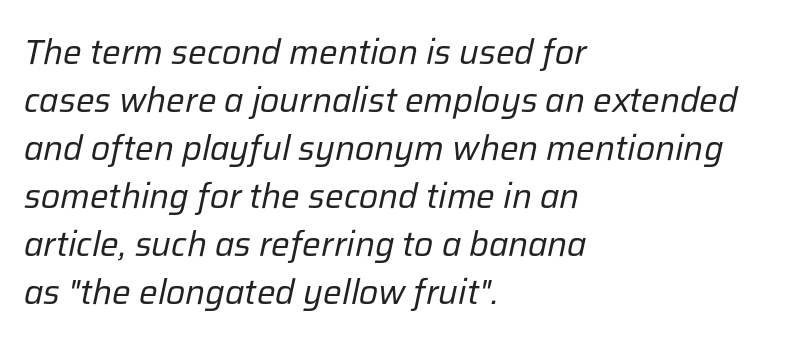
The image shows 35 px regular-weight type, italic (leaning right); set left-aligned, normal line spacing (1.37x), normal letter spacing, not underlined; low stroke contrast and a medium x-height.
